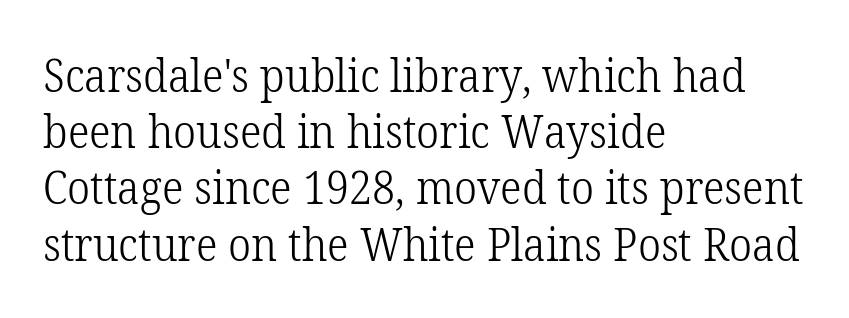
Honestly, there is no underline to notice here at all. Stroke thickness stays within the range of a standard reading face or lighter. The axis of the letterforms is exactly vertical. The rendering uses natural spacing where letterforms have individual widths. The type is set solid horizontally, with unmodified tracking. Line spacing here is normal.
